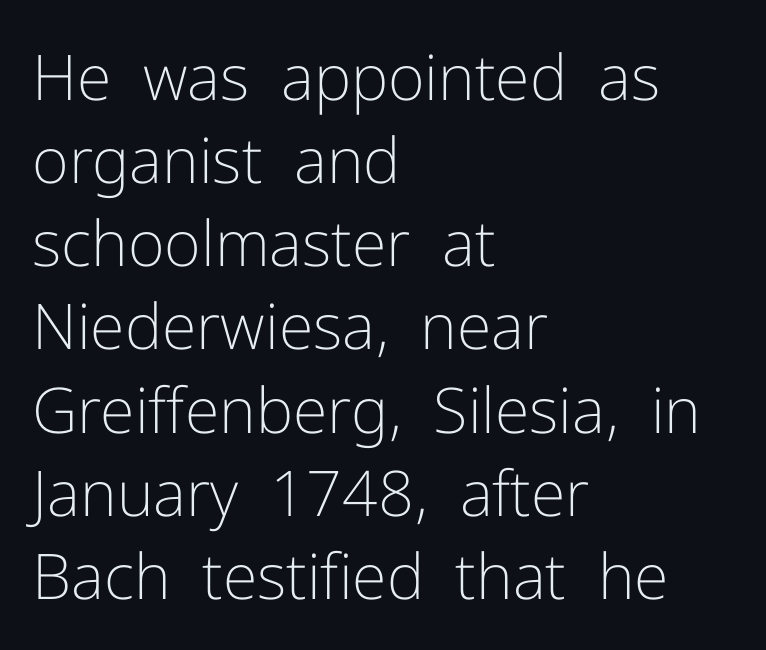
{"serif": "no", "italic": "no", "bold": "no", "weight": "light", "width": "normal", "stroke_contrast": "low", "x_height": "medium", "monospaced": "no", "underline": "no", "align": "left", "line_spacing": "normal", "line_spacing_ratio": 1.32, "letter_spacing": "normal", "letter_spacing_em": 0.0, "glyph_px": 63}
